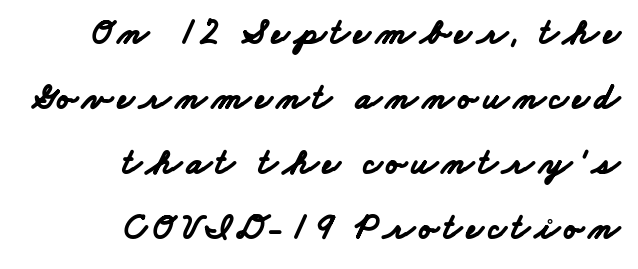
The image shows 36 px bold, wide sans-serif type; set right-aligned, line spacing 1.81x, not underlined; low stroke contrast and a small x-height.
